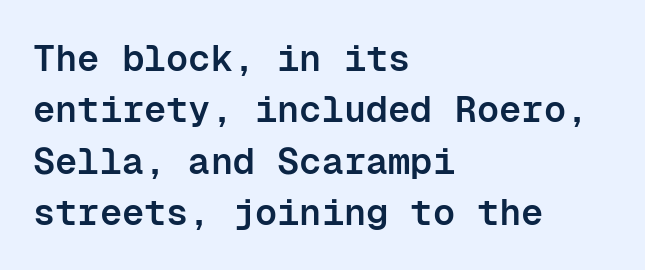
The image shows 37 px semibold sans-serif type, upright, monospaced; set left-aligned, normal line spacing (1.39x), normal letter spacing, not underlined; low stroke contrast and a medium x-height.
